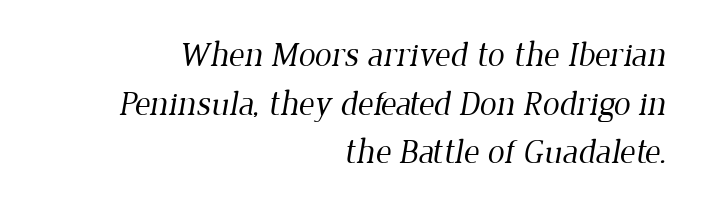
The image shows 34 px regular-weight serif type; set right-aligned, normal line spacing (1.43x), normal letter spacing, not underlined; low stroke contrast and a medium x-height.
